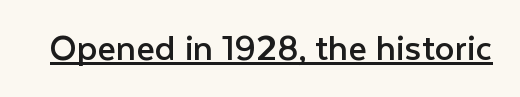
Nobody touched the tracking dial on this one. The axis of the letterforms is exactly vertical. This sample uses a sans-serif face. A baseline rule has been typeset under these characters. A typesetter would call this proportional, since set widths differ per character. The typesetting does not lean heavy: it is not bold.
